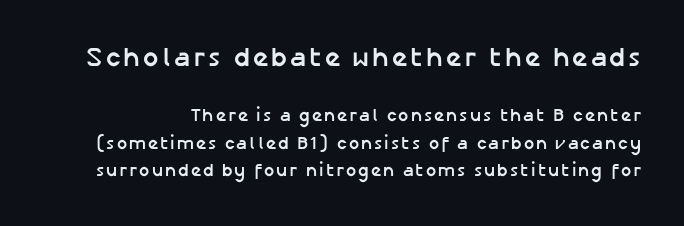
Tall strokes in this sample are plumb rather than angled. Glance below the letters and you will spot only blank space. In this sample the first text group is rendered at the bigger scale. If you measured baseline to baseline, you'd find a middling distance.
